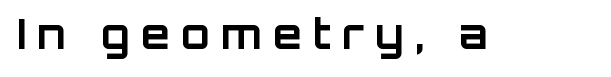
Proportional: the letters do not fall into vertical columns. Look at the bottom of the vertical strokes: they stop flat, with no serifs. The foot of each line stays bare and open. Caption: expanded tracking, letters set apart. This is the regular roman posture of the typeface. The strokes are fattened all the way to bold.
